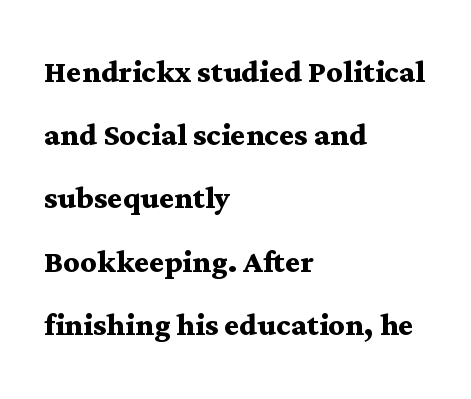
Q: Is the text bold? A: Yes.
Q: Is the text italic (slanted)? A: No, it is upright.
Q: Is the typeface a serif or a sans-serif typeface? A: Serif.
Q: Is the text underlined? A: No.
Q: How is the paragraph aligned? A: Left-aligned.
Q: Is the spacing between letters normal or unusually wide? A: Normal.
Q: Is the spacing between lines tight, normal or loose? A: Normal.
Q: Width (condensed, normal, or wide)? A: Wide.
Q: Stroke contrast? A: Medium.
Q: x-height? A: Medium.
Q: Monospaced? A: No.
